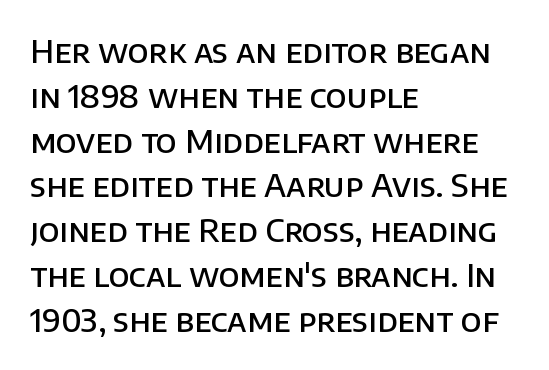
Q: Is the text bold? A: Semi-bold.
Q: Is the text italic (slanted)? A: No, it is upright.
Q: Is the typeface a serif or a sans-serif typeface? A: Sans-serif.
Q: Is the text underlined? A: No.
Q: How is the paragraph aligned? A: Left-aligned.
Q: Is the spacing between letters normal or unusually wide? A: Normal.
Q: Is the spacing between lines tight, normal or loose? A: Normal.
Q: Width (condensed, normal, or wide)? A: Normal.
Q: Stroke contrast? A: Low.
Q: x-height? A: Large.
Q: Monospaced? A: No.
